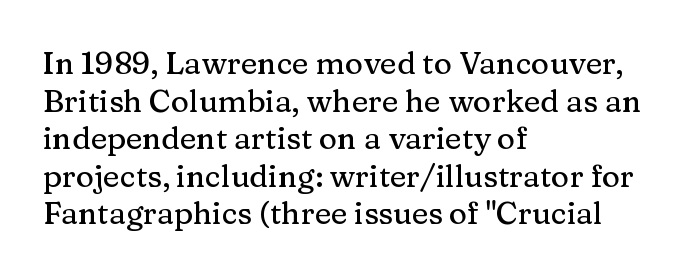
{"serif": "yes", "italic": "no", "width": "normal", "stroke_contrast": "medium", "x_height": "medium", "monospaced": "no", "underline": "no", "align": "left", "line_spacing_ratio": 1.21, "letter_spacing": "normal", "letter_spacing_em": 0.0, "glyph_px": 31}
